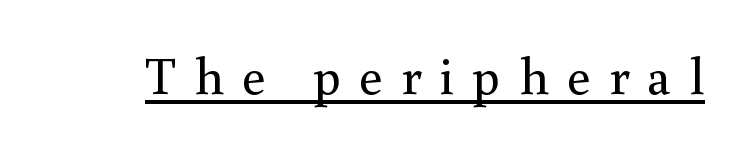
The image shows 53 px regular-weight serif type, upright; set unusually wide letter spacing (+0.34 em), underlined; medium stroke contrast and a small x-height.
